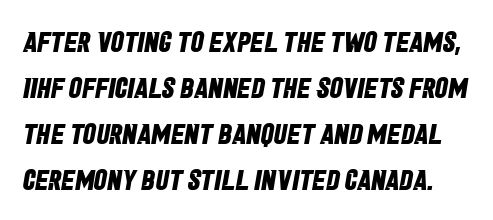
Look at the stroke-to-counter ratio: heavy, a bold. Descenders hang freely into open space. Caption: standard tracking, unaltered. The glyphs in this specimen are sans serif. In terms of leading, this rendering sits right in the middle. Note the varied advance widths — an 'i' is clearly narrower than an 'm'.
